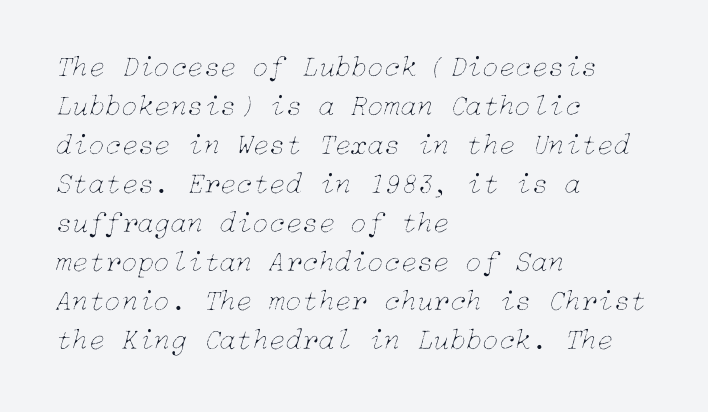
Q: Is the text bold? A: No.
Q: Is the text italic (slanted)? A: Yes, it leans right by about 15 degrees.
Q: Is the text underlined? A: No.
Q: How is the paragraph aligned? A: Left-aligned.
Q: Is the spacing between letters normal or unusually wide? A: Normal.
Q: Is the spacing between lines tight, normal or loose? A: Normal.
Q: Width (condensed, normal, or wide)? A: Normal.
Q: Stroke contrast? A: Low.
Q: x-height? A: Medium.
